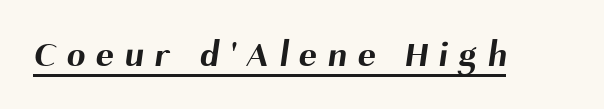
{"serif": "no", "bold": "yes", "weight": "bold", "width": "normal", "stroke_contrast": "medium", "x_height": "medium", "monospaced": "no", "underline": "yes", "letter_spacing": "wide", "letter_spacing_em": 0.3, "glyph_px": 37}
